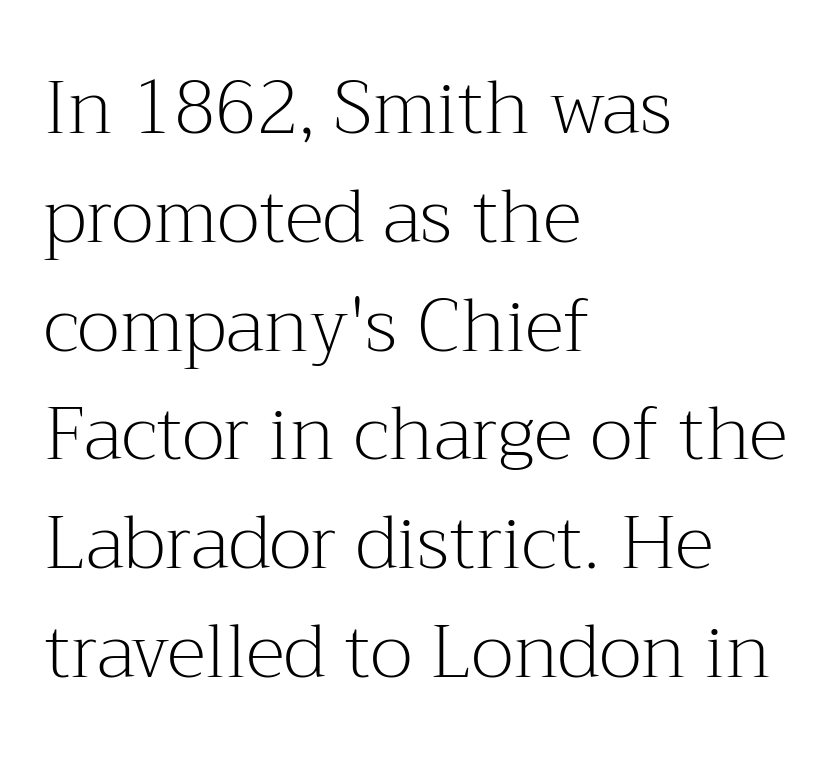
The image shows 74 px light serif type, upright; set left-aligned, normal line spacing (1.47x), normal letter spacing, not underlined; medium stroke contrast and a medium x-height.
